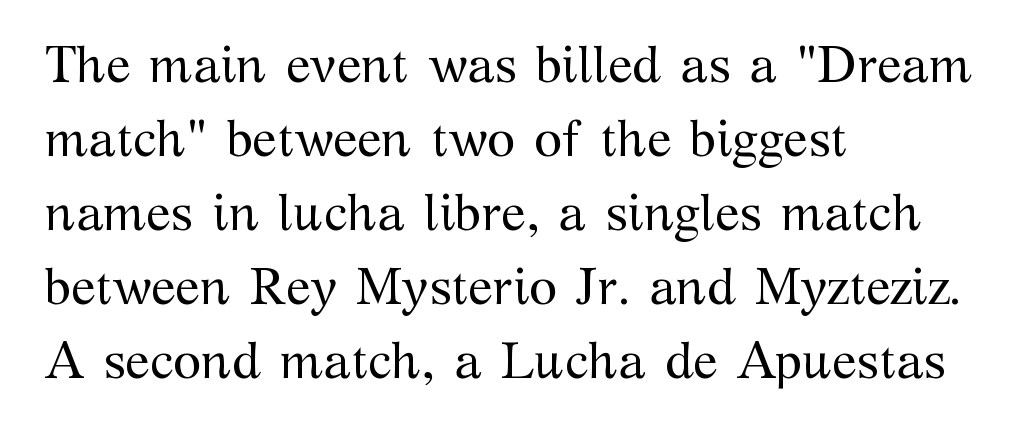
The image shows 51 px regular-weight serif type, upright; set left-aligned, normal line spacing (1.45x), normal letter spacing, not underlined; medium stroke contrast and a medium x-height.
